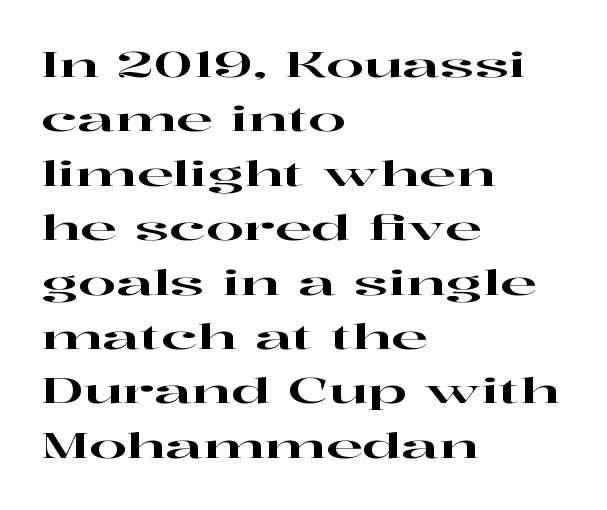
The image shows 34 px wide serif type, upright; set left-aligned, normal line spacing (1.6x), normal letter spacing, not underlined; high stroke contrast and a medium x-height.
